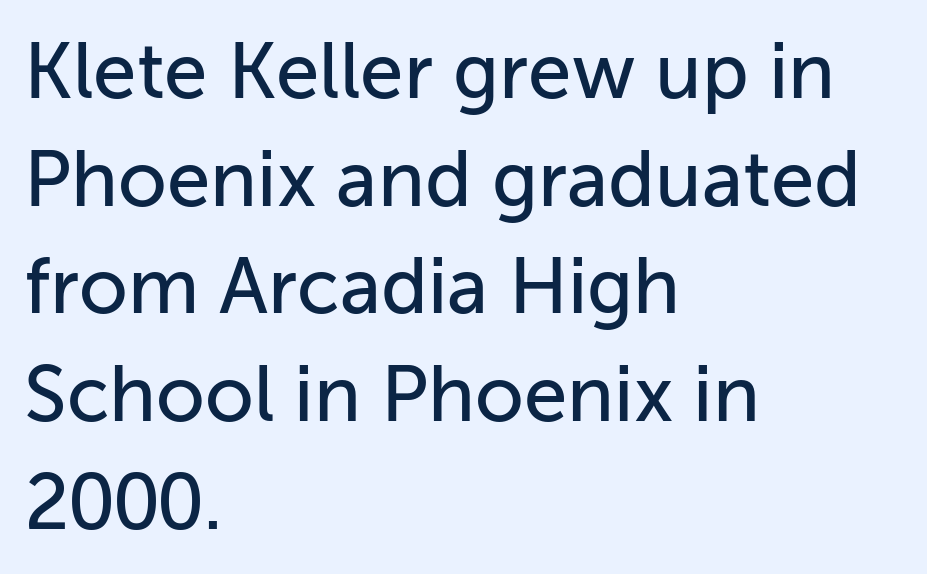
{"serif": "no", "italic": "no", "width": "normal", "stroke_contrast": "low", "x_height": "medium", "monospaced": "no", "underline": "no", "align": "left", "line_spacing": "normal", "line_spacing_ratio": 1.38, "letter_spacing": "normal", "letter_spacing_em": 0.0, "glyph_px": 78}
